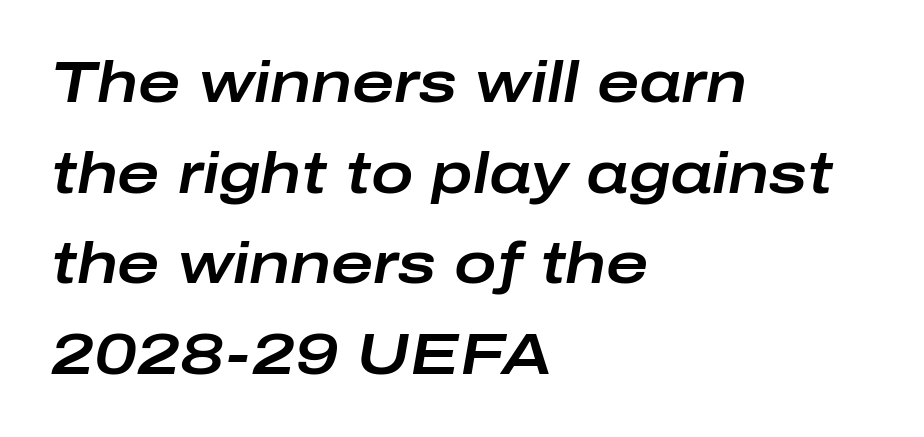
The image shows 57 px wide type, italic (leaning right); set left-aligned, normal line spacing (1.59x), normal letter spacing, not underlined; low stroke contrast and a medium x-height.
